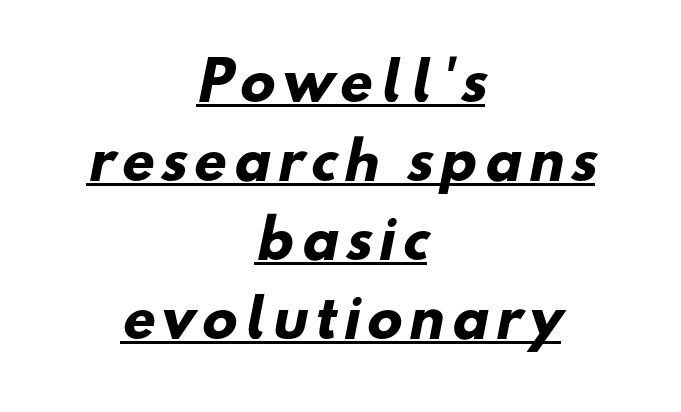
The rendering uses natural spacing where letterforms have individual widths. The face used here is a sans, in the tradition of grotesques and geometrics. Whoever set this chose a conventional vertical rhythm. Horizontally, the lines are justified to the midpoint only.
